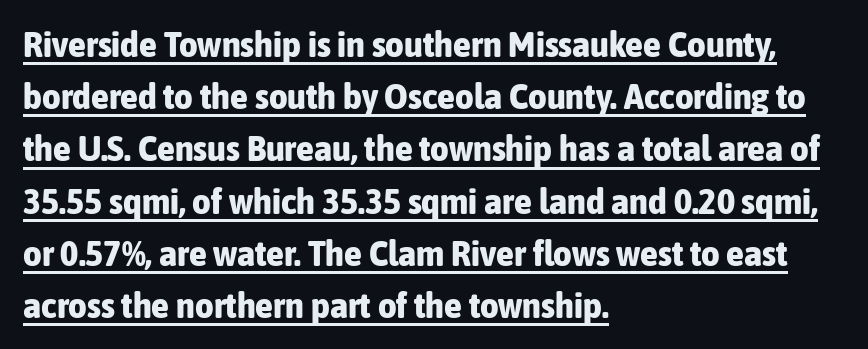
Between one letter and the next there's only the usual sliver of space. The text was rendered using a sans face with plain stroke endings. Emphasis by weight is at full strength: bold. The passage shown is typed in a proportional face where columns would drift. A baseline rule has been typeset under these characters.
